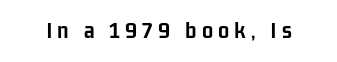
Q: Is the text bold? A: Yes.
Q: Is the text italic (slanted)? A: No, it is upright.
Q: Is the text underlined? A: No.
Q: Is the spacing between letters normal or unusually wide? A: Unusually wide.
